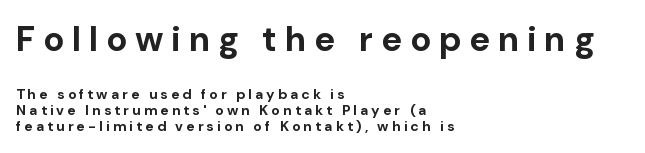
Posture: vertical. Nope, no serifs anywhere on these letters. Decoration check: the copy has no underline. Size contrast runs from large at the top to small at the bottom.
